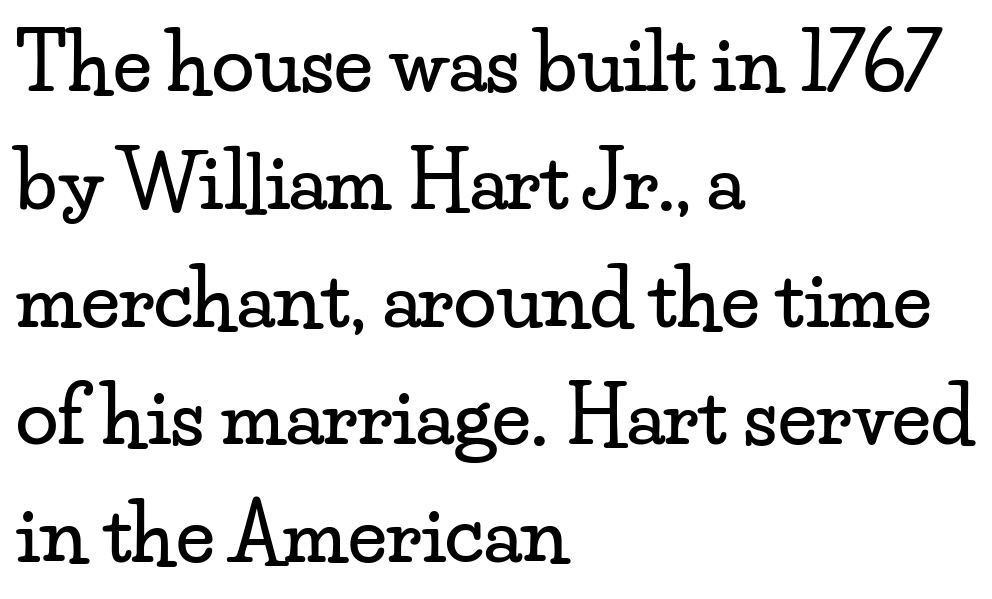
Q: Is the text italic (slanted)? A: No, it is upright.
Q: Is the typeface a serif or a sans-serif typeface? A: Serif.
Q: Is the text underlined? A: No.
Q: How is the paragraph aligned? A: Left-aligned.
Q: Is the spacing between letters normal or unusually wide? A: Normal.
Q: Is the spacing between lines tight, normal or loose? A: Normal.
Q: Width (condensed, normal, or wide)? A: Wide.
Q: Stroke contrast? A: Low.
Q: x-height? A: Small.
Q: Monospaced? A: No.
